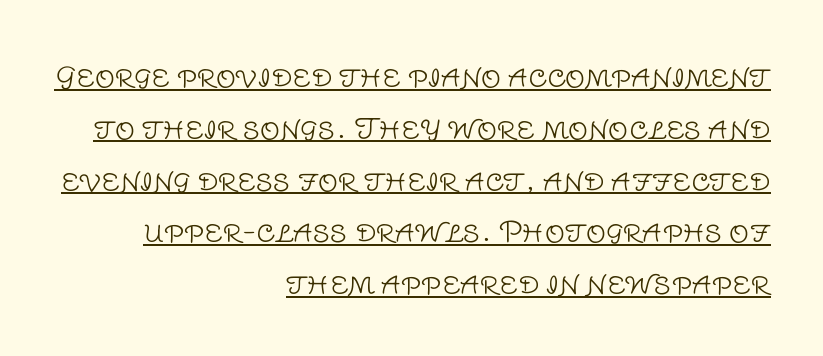
The image shows 28 px light sans-serif type; set right-aligned, line spacing 1.85x, normal letter spacing, underlined; low stroke contrast and a large x-height.
